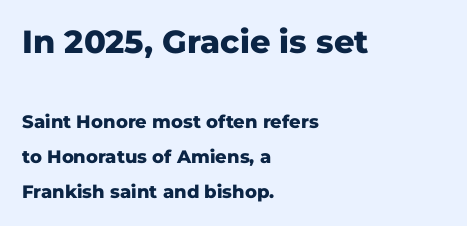
The image shows 32 px heavy sans-serif type, upright; set left-aligned, loose line spacing (1.95x), normal letter spacing, not underlined; the first (top) block is 1.78x larger; low stroke contrast and a medium x-height.
